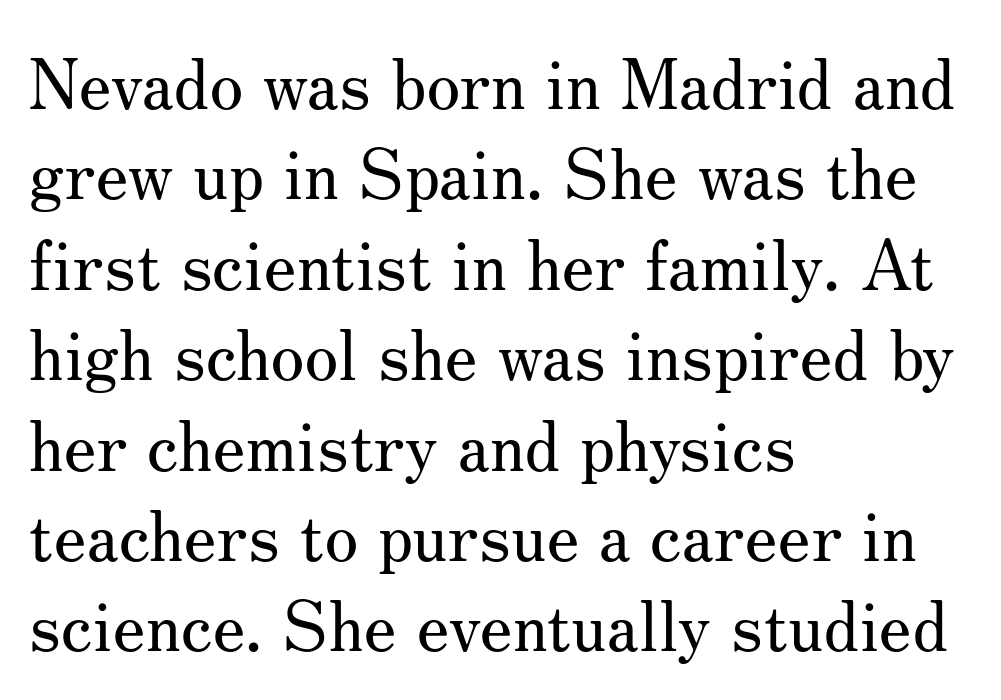
{"serif": "yes", "italic": "no", "bold": "no", "weight": "regular", "width": "normal", "stroke_contrast": "medium", "x_height": "small", "monospaced": "no", "underline": "no", "align": "left", "line_spacing": "normal", "line_spacing_ratio": 1.31, "letter_spacing": "normal", "letter_spacing_em": 0.0, "glyph_px": 69}
